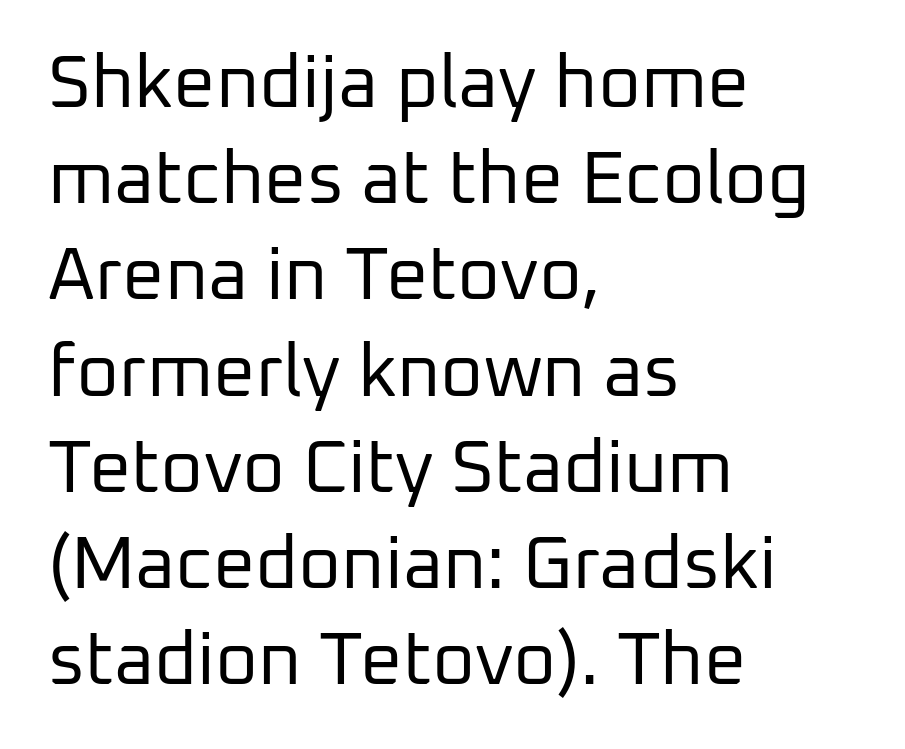
Q: Is the text bold? A: No.
Q: Is the text italic (slanted)? A: No, it is upright.
Q: Is the typeface a serif or a sans-serif typeface? A: Sans-serif.
Q: Is the text underlined? A: No.
Q: How is the paragraph aligned? A: Left-aligned.
Q: Is the spacing between letters normal or unusually wide? A: Normal.
Q: Is the spacing between lines tight, normal or loose? A: Normal.
Q: Width (condensed, normal, or wide)? A: Normal.
Q: Stroke contrast? A: Low.
Q: x-height? A: Medium.
Q: Monospaced? A: No.
